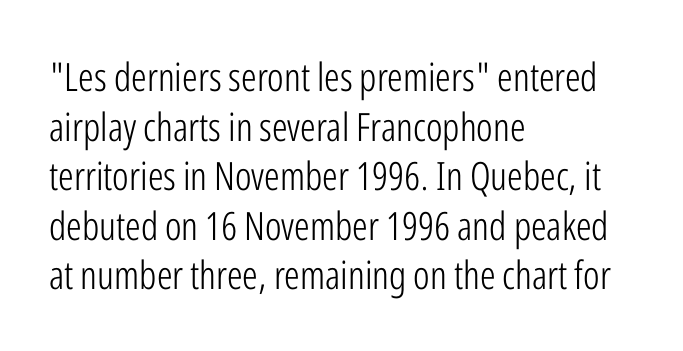
The image shows 39 px light, condensed sans-serif type, upright; set left-aligned, normal line spacing (1.27x), normal letter spacing, not underlined; low stroke contrast and a medium x-height.
